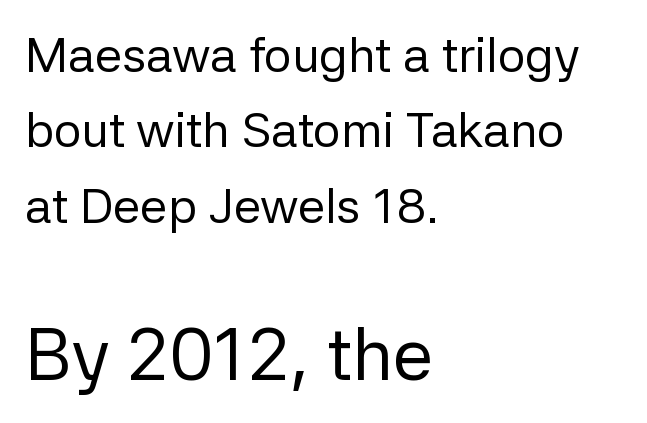
The image shows 73 px regular-weight sans-serif type, upright; set left-aligned, normal line spacing (1.54x), normal letter spacing, not underlined; the second (bottom) block is 1.49x larger; low stroke contrast and a medium x-height.
